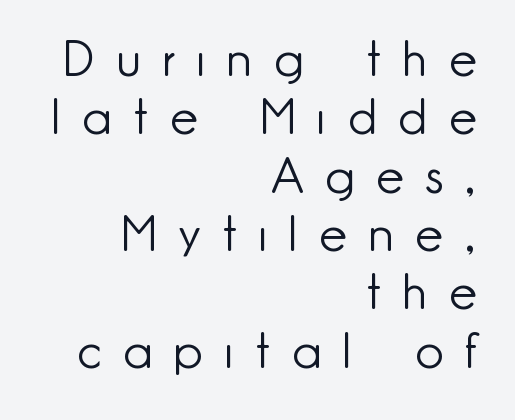
Q: Is the text bold? A: No.
Q: Is the text italic (slanted)? A: No, it is upright.
Q: Is the typeface a serif or a sans-serif typeface? A: Sans-serif.
Q: Is the text underlined? A: No.
Q: How is the paragraph aligned? A: Right-aligned.
Q: Is the spacing between letters normal or unusually wide? A: Unusually wide.
Q: Width (condensed, normal, or wide)? A: Normal.
Q: Stroke contrast? A: Low.
Q: x-height? A: Small.
Q: Monospaced? A: No.
